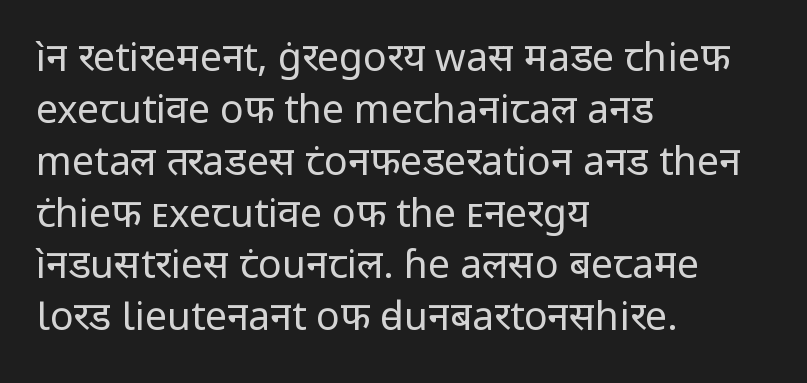
{"serif": "no", "italic": "no", "bold": "no", "weight": "regular", "width": "normal", "stroke_contrast": "low", "x_height": "medium", "monospaced": "no", "underline": "no", "align": "left", "line_spacing": "normal", "line_spacing_ratio": 1.33, "letter_spacing": "normal", "letter_spacing_em": 0.0, "glyph_px": 39}
